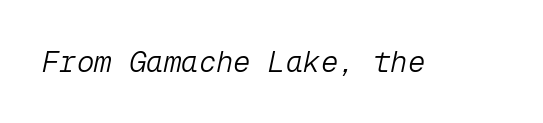
Spacing verdict: monospaced, one width for all characters. These lines were composed using italics. Weight class: somewhere from thin through regular. Compared with typical body copy, the letter spacing here is the same. A clean baseline with only descenders dipping below it.
